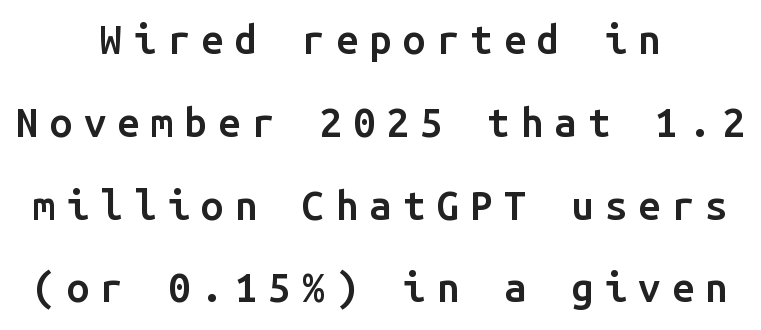
This is sans-serif lettering, the kind often seen on screens and signage. The font's upright variant was chosen for this text. Note the uniform advance width — an 'i' takes as much space as an 'm'. One glance says open: line gaps are wider than usual. Decoration check: the copy has no underline. Stroke thickness is moderately raised; the sample reads as semibold.
